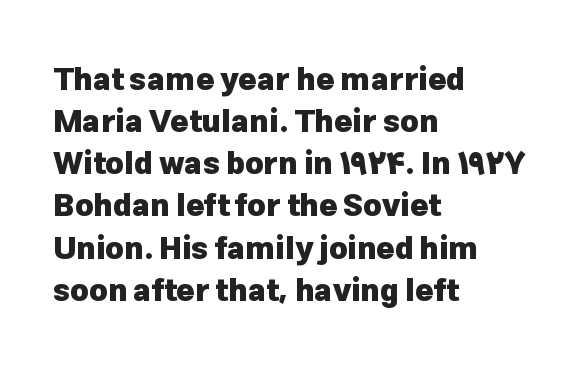
{"serif": "no", "italic": "no", "bold": "yes", "weight": "heavy", "width": "normal", "stroke_contrast": "low", "x_height": "medium", "monospaced": "no", "underline": "no", "align": "left", "line_spacing": "normal", "line_spacing_ratio": 1.36, "letter_spacing": "normal", "letter_spacing_em": 0.0, "glyph_px": 31}
